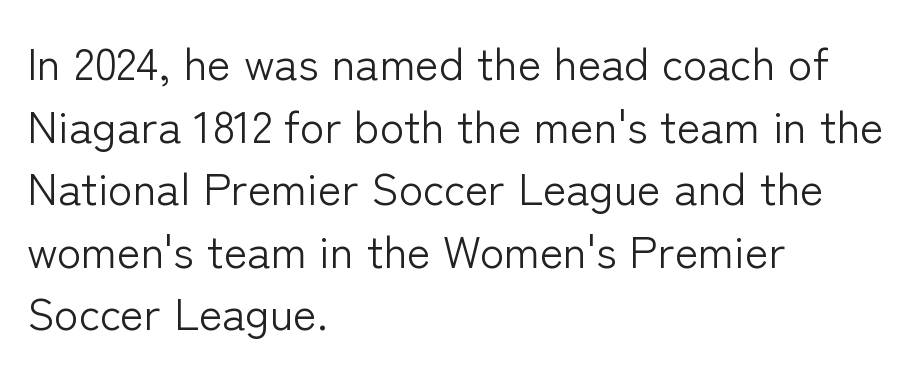
{"serif": "no", "italic": "no", "bold": "no", "weight": "light", "width": "normal", "stroke_contrast": "low", "x_height": "medium", "monospaced": "no", "underline": "no", "align": "left", "line_spacing": "normal", "line_spacing_ratio": 1.39, "letter_spacing": "normal", "letter_spacing_em": 0.0, "glyph_px": 45}
